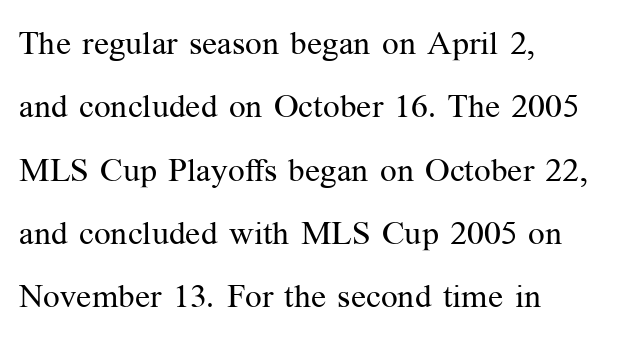
Q: Is the text bold? A: No.
Q: Is the text italic (slanted)? A: No, it is upright.
Q: Is the typeface a serif or a sans-serif typeface? A: Serif.
Q: Is the text underlined? A: No.
Q: How is the paragraph aligned? A: Left-aligned.
Q: Is the spacing between letters normal or unusually wide? A: Normal.
Q: Is the spacing between lines tight, normal or loose? A: Loose.
Q: Width (condensed, normal, or wide)? A: Normal.
Q: Stroke contrast? A: Medium.
Q: x-height? A: Medium.
Q: Monospaced? A: No.
